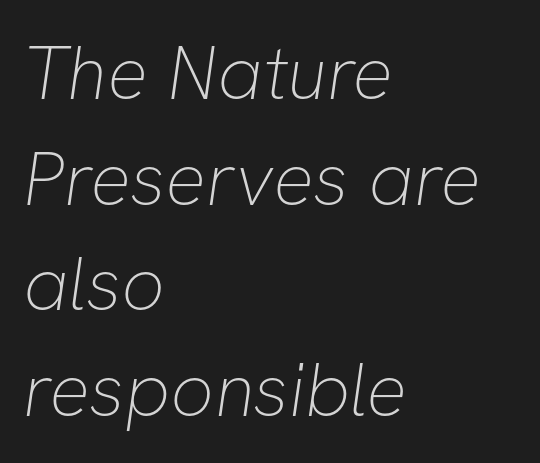
Weight: not bold — regular or lighter. The paragraph has a hard left edge and a soft right edge. A bare baseline throughout the passage. Here the glyphs are tracked normally, forming tight word shapes. Each letter keeps its own natural width here, so spacing adapts to shape. The letters carry no serifs — their stems end cleanly without finishing strokes.
